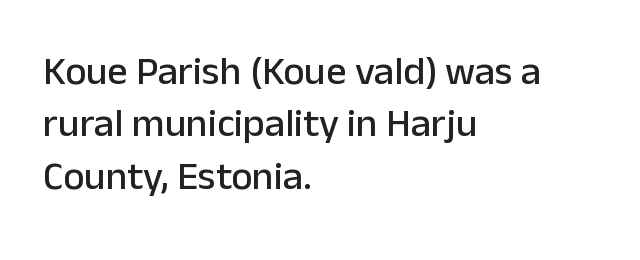
The image shows 40 px sans-serif type, upright; set left-aligned, normal line spacing (1.31x), normal letter spacing, not underlined; low stroke contrast and a medium x-height.
